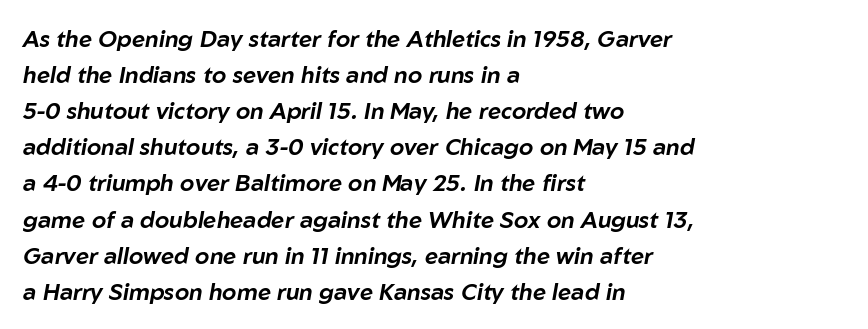
Q: Is the text italic (slanted)? A: Yes, it leans right by about 10 degrees.
Q: Is the text underlined? A: No.
Q: How is the paragraph aligned? A: Left-aligned.
Q: Is the spacing between letters normal or unusually wide? A: Normal.
Q: Is the spacing between lines tight, normal or loose? A: Normal.
